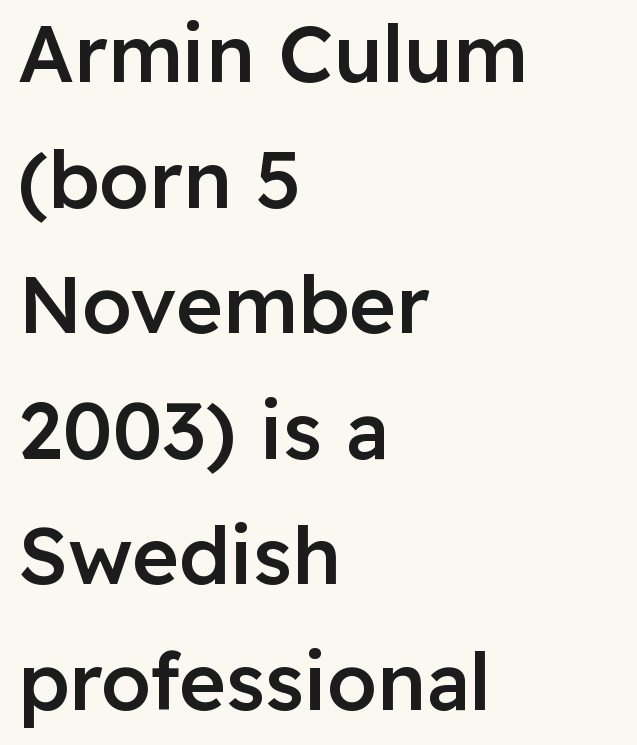
Q: Is the text bold? A: Semi-bold.
Q: Is the text italic (slanted)? A: No, it is upright.
Q: Is the typeface a serif or a sans-serif typeface? A: Sans-serif.
Q: Is the text underlined? A: No.
Q: How is the paragraph aligned? A: Left-aligned.
Q: Is the spacing between letters normal or unusually wide? A: Normal.
Q: Is the spacing between lines tight, normal or loose? A: Normal.
Q: Width (condensed, normal, or wide)? A: Normal.
Q: Stroke contrast? A: Low.
Q: x-height? A: Medium.
Q: Monospaced? A: No.
